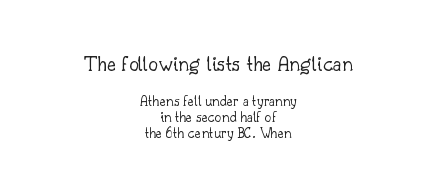
Q: Is the text bold? A: No.
Q: Is the text italic (slanted)? A: No, it is upright.
Q: Is the text underlined? A: No.
Q: How is the paragraph aligned? A: Centered.
Q: Is the spacing between letters normal or unusually wide? A: Normal.
Q: Is the spacing between lines tight, normal or loose? A: Tight.
Q: Which block of text is set in a larger size, the first (top) or the second (bottom)? A: The first (top) one.
